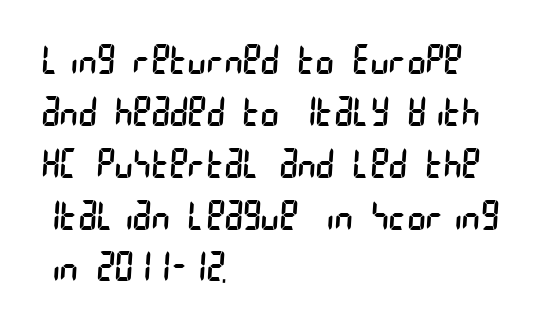
{"serif": "no", "bold": "no", "weight": "regular", "width": "condensed", "stroke_contrast": "low", "x_height": "large", "underline": "no", "align": "left", "line_spacing": "normal", "line_spacing_ratio": 1.33, "letter_spacing": "normal", "letter_spacing_em": 0.0, "glyph_px": 39}
